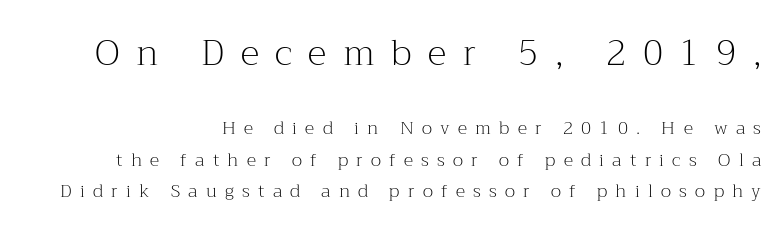
Q: Is the text bold? A: No.
Q: Is the text italic (slanted)? A: No, it is upright.
Q: Is the typeface a serif or a sans-serif typeface? A: Serif.
Q: Is the text underlined? A: No.
Q: How is the paragraph aligned? A: Right-aligned.
Q: Is the spacing between letters normal or unusually wide? A: Unusually wide.
Q: Which block of text is set in a larger size, the first (top) or the second (bottom)? A: The first (top) one.
Q: Width (condensed, normal, or wide)? A: Normal.
Q: Stroke contrast? A: Medium.
Q: x-height? A: Medium.
Q: Monospaced? A: No.
